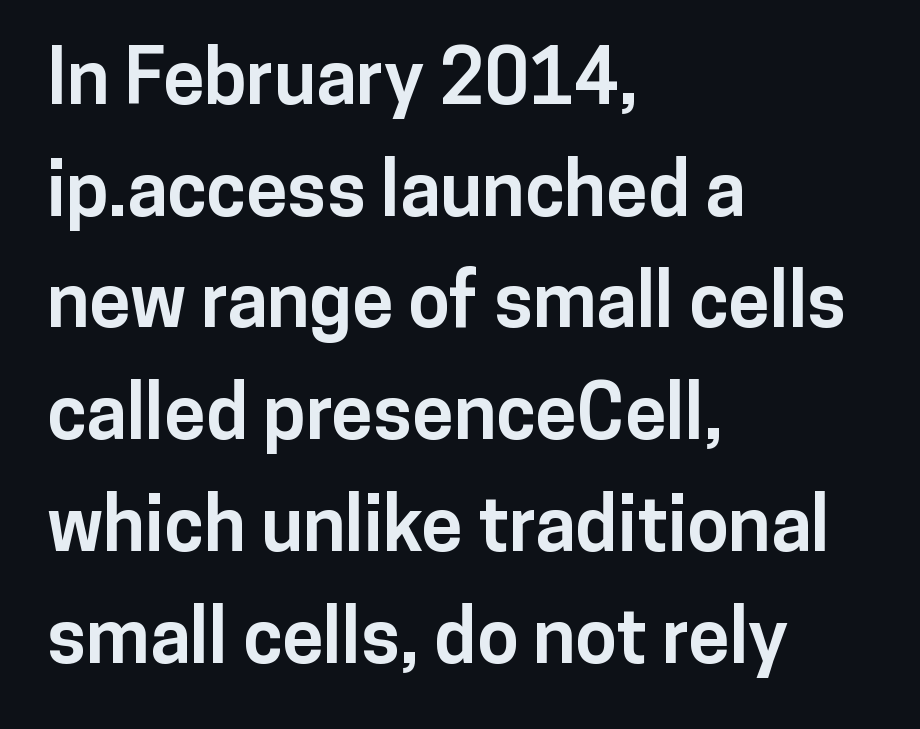
This is sans-serif lettering, the kind often seen on screens and signage. The ragged edge is on the right, which tells us the setting is flush left. Note the varied advance widths — an 'i' is clearly narrower than an 'm'. The type sits square on the baseline with zero lean.
